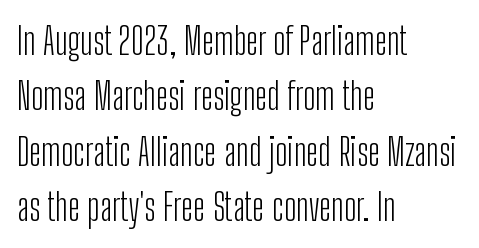
Q: Is the text bold? A: No.
Q: Is the text italic (slanted)? A: No, it is upright.
Q: Is the typeface a serif or a sans-serif typeface? A: Sans-serif.
Q: Is the text underlined? A: No.
Q: How is the paragraph aligned? A: Left-aligned.
Q: Is the spacing between letters normal or unusually wide? A: Normal.
Q: Is the spacing between lines tight, normal or loose? A: Normal.
Q: Width (condensed, normal, or wide)? A: Condensed.
Q: Stroke contrast? A: Low.
Q: x-height? A: Medium.
Q: Monospaced? A: No.
